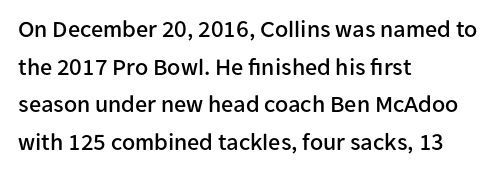
Q: Is the text italic (slanted)? A: No, it is upright.
Q: Is the text underlined? A: No.
Q: How is the paragraph aligned? A: Left-aligned.
Q: Is the spacing between letters normal or unusually wide? A: Normal.
Q: Is the spacing between lines tight, normal or loose? A: Normal.
